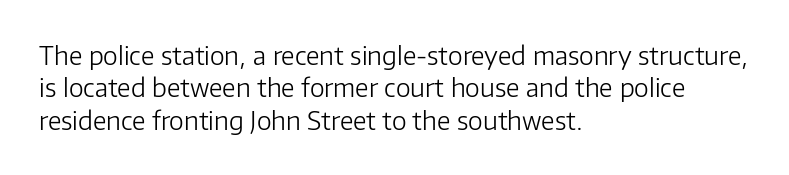
{"italic": "no", "bold": "no", "underline": "no", "align": "left", "line_spacing": "normal", "line_spacing_ratio": 1.3, "letter_spacing": "normal", "letter_spacing_em": 0.0, "glyph_px": 25}
